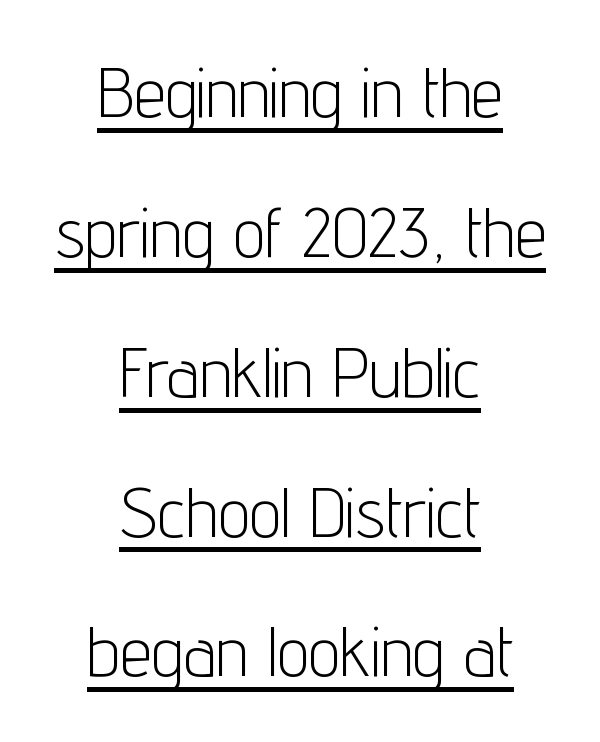
{"serif": "no", "italic": "no", "bold": "no", "weight": "light", "width": "condensed", "stroke_contrast": "low", "x_height": "medium", "monospaced": "no", "underline": "yes", "align": "center", "line_spacing": "loose", "line_spacing_ratio": 1.97, "letter_spacing": "normal", "letter_spacing_em": 0.0, "glyph_px": 71}
